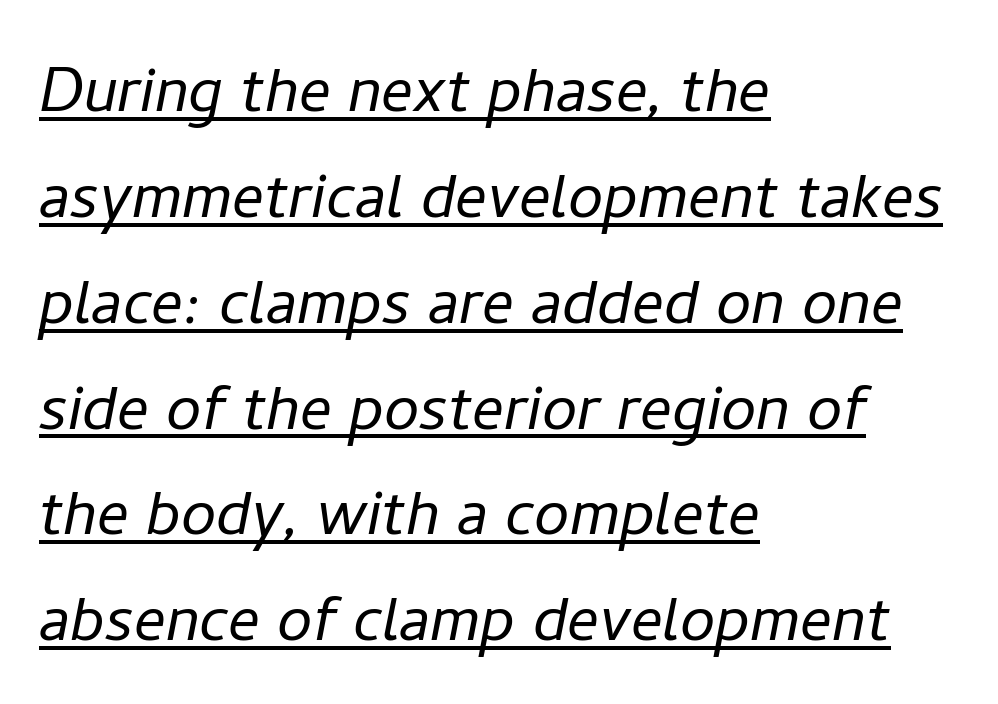
Q: Is the text bold? A: No.
Q: Is the text italic (slanted)? A: Yes, it leans right by about 11 degrees.
Q: Is the text underlined? A: Yes.
Q: How is the paragraph aligned? A: Left-aligned.
Q: Is the spacing between letters normal or unusually wide? A: Normal.
Q: Is the spacing between lines tight, normal or loose? A: Normal.
Q: Width (condensed, normal, or wide)? A: Normal.
Q: Stroke contrast? A: Low.
Q: x-height? A: Medium.
Q: Monospaced? A: No.
